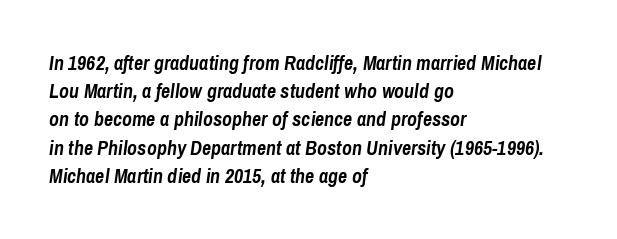
Q: Is the text bold? A: Yes.
Q: Is the text italic (slanted)? A: Yes, it leans right by about 8 degrees.
Q: Is the text underlined? A: No.
Q: How is the paragraph aligned? A: Left-aligned.
Q: Is the spacing between letters normal or unusually wide? A: Normal.
Q: Is the spacing between lines tight, normal or loose? A: Normal.
